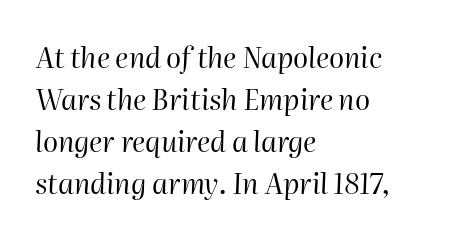
The image shows 28 px regular-weight type, italic (leaning right); set left-aligned, normal line spacing (1.5x), normal letter spacing, not underlined; high stroke contrast and a medium x-height.
